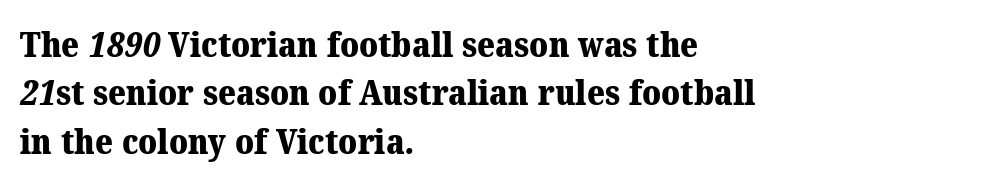
Proportional: the letters do not fall into vertical columns. The rendering keeps characters at their native spacing. Rows of type keep a routine distance in the vertical direction. Regarding serifs, this sample has them.
